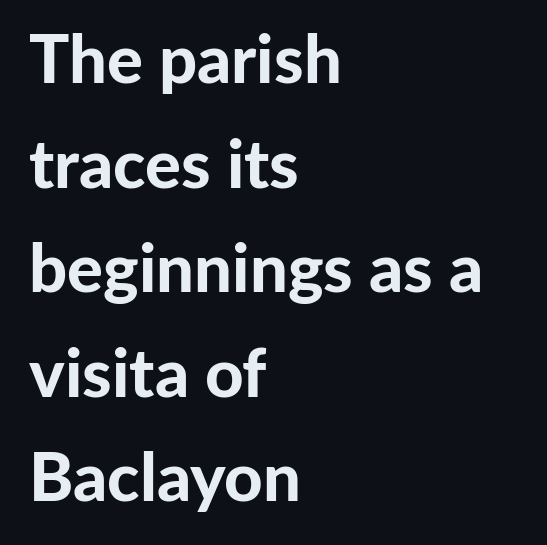
Q: Is the text bold? A: Yes.
Q: Is the text italic (slanted)? A: No, it is upright.
Q: Is the typeface a serif or a sans-serif typeface? A: Sans-serif.
Q: Is the text underlined? A: No.
Q: How is the paragraph aligned? A: Left-aligned.
Q: Is the spacing between letters normal or unusually wide? A: Normal.
Q: Is the spacing between lines tight, normal or loose? A: Normal.
Q: Width (condensed, normal, or wide)? A: Normal.
Q: Stroke contrast? A: Low.
Q: x-height? A: Medium.
Q: Monospaced? A: No.
